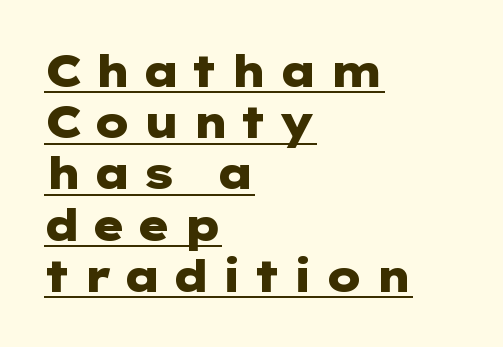
{"serif": "no", "italic": "no", "bold": "yes", "weight": "heavy", "width": "wide", "stroke_contrast": "low", "x_height": "medium", "underline": "yes", "align": "left", "line_spacing_ratio": 1.19, "letter_spacing": "wide", "letter_spacing_em": 0.24, "glyph_px": 43}
